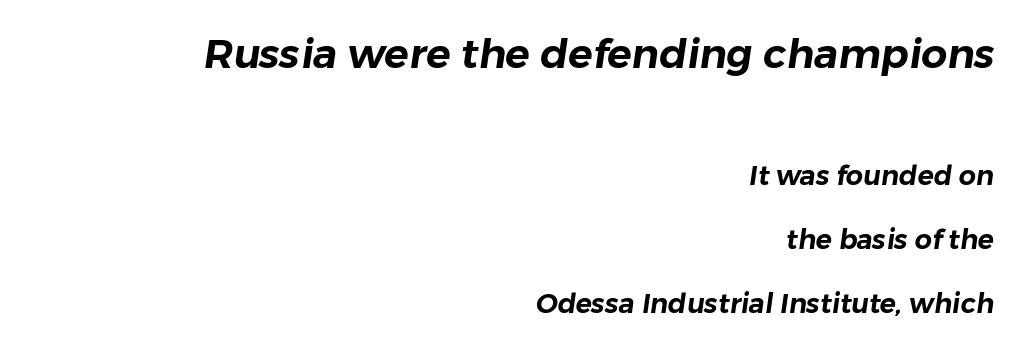
Lines of text with bare space underneath. In terms of letterspacing, this is plain default setting. Every row of glyphs terminates at an identical x-position on the right. The passage shown is typed in a proportional face where columns would drift. The initial chunk of copy outweighs the following chunk in type size. Each new line begins a long way beneath the previous one.
